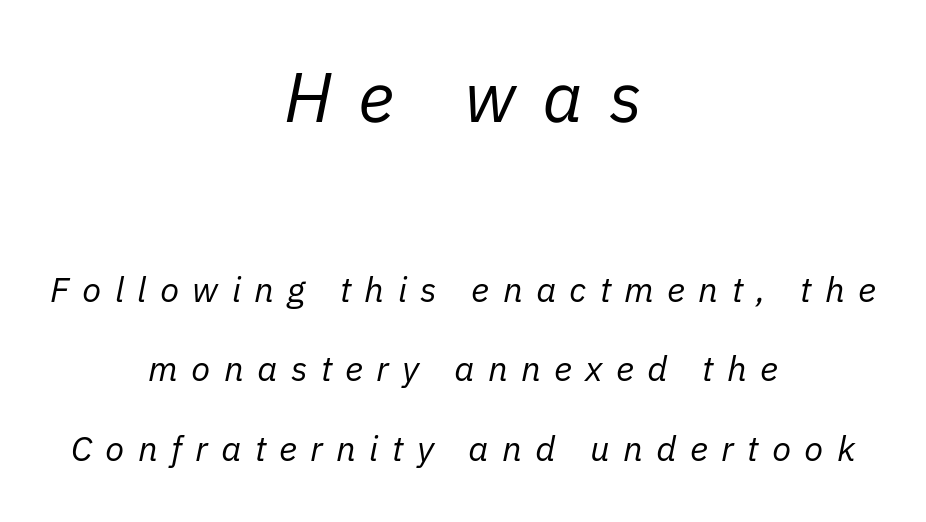
Compared with typical paragraphs, the rows here are farther apart. The strokes carry an ordinary text weight at most. Caption: expanded tracking, letters set apart. Anything drawn beneath the words? Only blank space.
